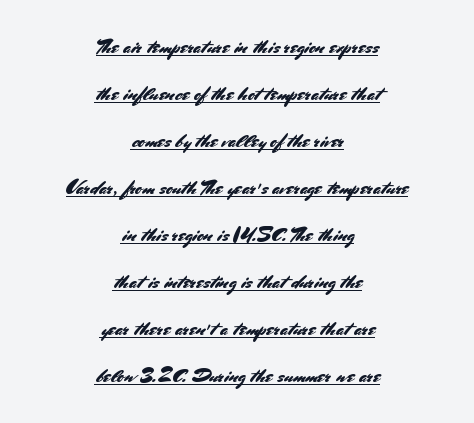
The image shows 20 px text type; set centered, loose line spacing (2.35x), normal letter spacing, underlined.
